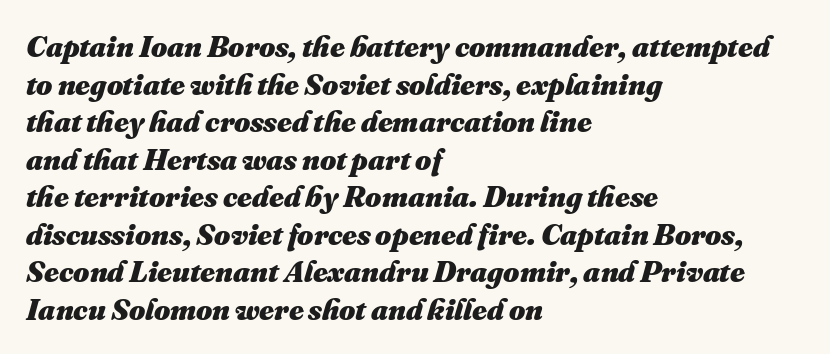
No word sits above an underline. Do the characters align in a grid? No, the font is proportional. Which margin do the lines hug? The left one — the right edge is uneven. Typographic density is high because the face is bold. How are the letters spaced? Ordinarily, with no added tracking.
